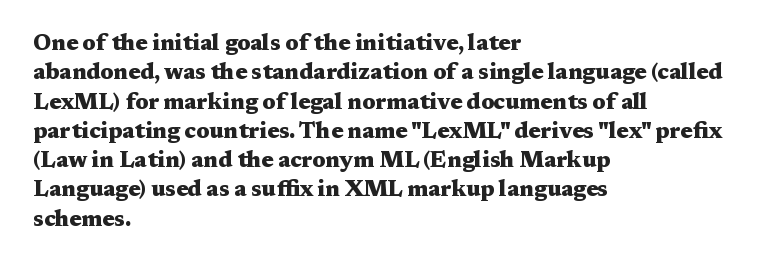
Every character sits straight up, as roman type does. Visually the block forms a straight wall on the left and a jagged coastline on the right. I'd describe the lettering as bold — thick and assertive. Unmarked baselines from the first word to the last.
